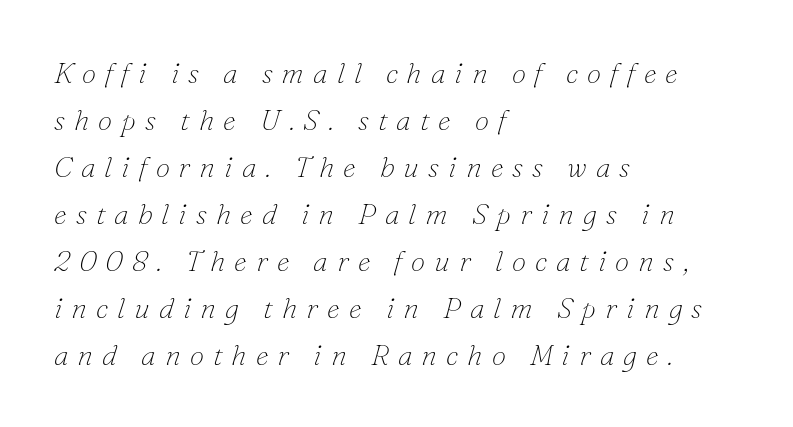
{"serif": "yes", "italic": "yes", "lean": "right", "slant_degrees": 16, "bold": "no", "weight": "thin", "width": "normal", "stroke_contrast": "low", "x_height": "small", "monospaced": "no", "underline": "no", "align": "left", "line_spacing": "normal", "line_spacing_ratio": 1.62, "letter_spacing": "wide", "letter_spacing_em": 0.31, "glyph_px": 29}
